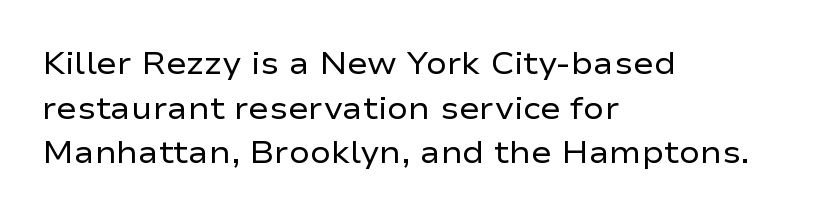
{"serif": "no", "italic": "no", "bold": "no", "weight": "regular", "width": "wide", "stroke_contrast": "low", "x_height": "medium", "monospaced": "no", "underline": "no", "align": "left", "line_spacing": "normal", "line_spacing_ratio": 1.44, "letter_spacing": "normal", "letter_spacing_em": 0.0, "glyph_px": 31}
